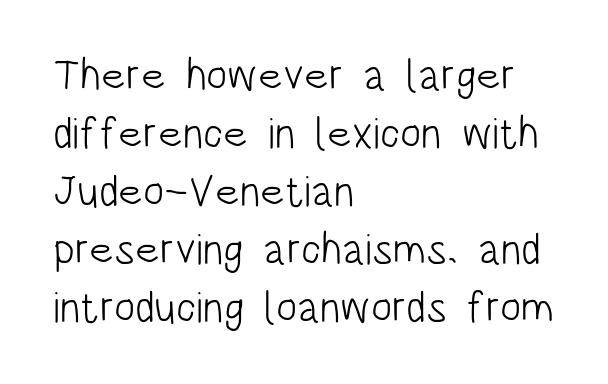
Q: Is the text bold? A: No.
Q: Is the text italic (slanted)? A: No, it is upright.
Q: Is the typeface a serif or a sans-serif typeface? A: Sans-serif.
Q: Is the text underlined? A: No.
Q: How is the paragraph aligned? A: Left-aligned.
Q: Is the spacing between letters normal or unusually wide? A: Normal.
Q: Is the spacing between lines tight, normal or loose? A: Normal.
Q: Width (condensed, normal, or wide)? A: Condensed.
Q: Stroke contrast? A: Low.
Q: x-height? A: Large.
Q: Monospaced? A: No.
